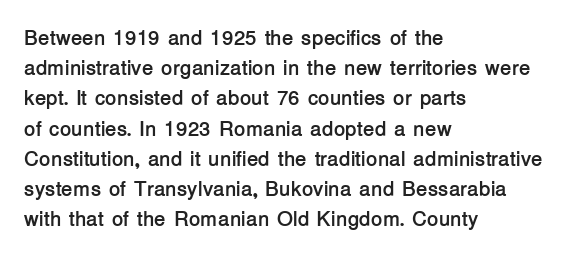
Emphasis by weight is at full strength: bold. Compared with typical body copy, the letter spacing here is the same. The passage shown is not underscored anywhere. Each new line begins a customary step beneath the previous one.
